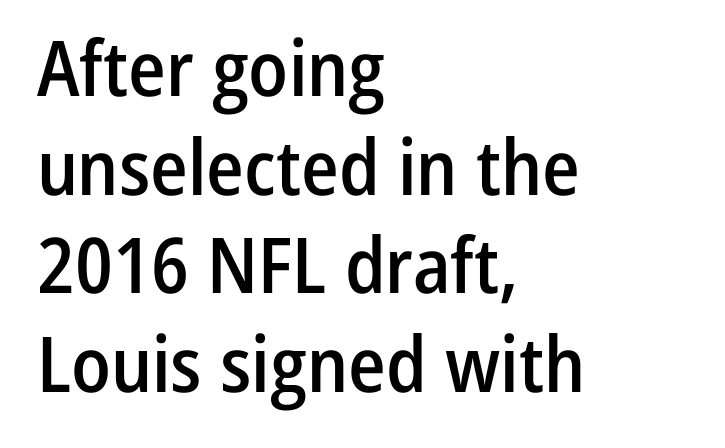
The image shows 77 px semibold, condensed sans-serif type, upright; set left-aligned, normal line spacing (1.28x), normal letter spacing, not underlined; low stroke contrast and a medium x-height.
